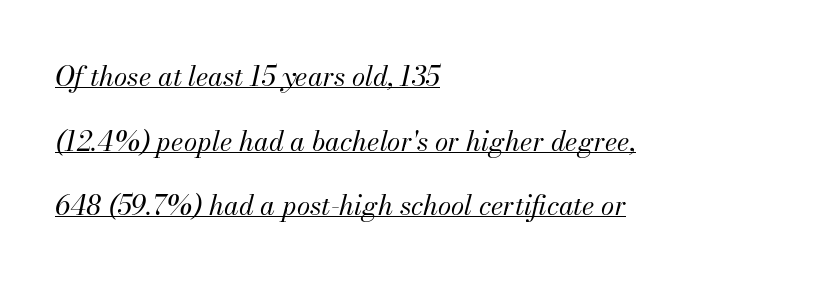
{"italic": "yes", "lean": "right", "slant_degrees": 13, "bold": "no", "underline": "yes", "align": "left", "line_spacing": "loose", "line_spacing_ratio": 2.39, "letter_spacing": "normal", "letter_spacing_em": 0.0, "glyph_px": 27}
